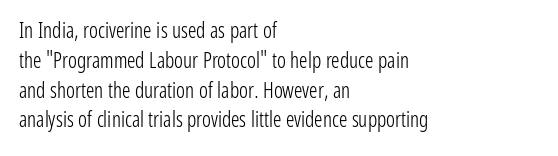
{"italic": "no", "bold": "no", "underline": "no", "align": "left", "line_spacing": "normal", "line_spacing_ratio": 1.42, "letter_spacing": "normal", "letter_spacing_em": 0.0, "glyph_px": 21}
